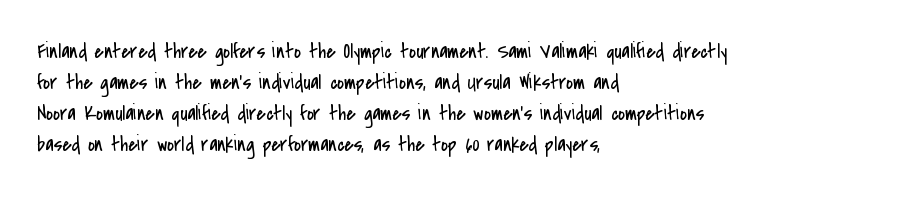
The image shows 21 px text type, upright; set left-aligned, normal line spacing (1.48x), normal letter spacing, not underlined.
